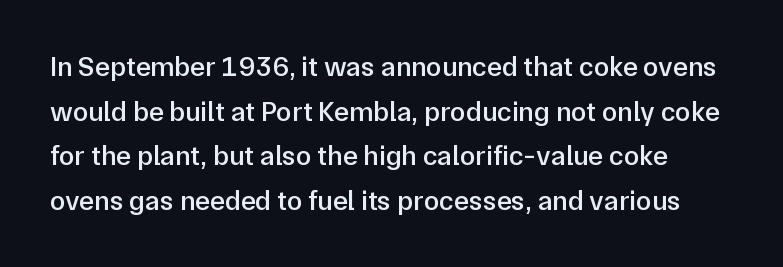
Q: Is the text bold? A: Semi-bold.
Q: Is the text italic (slanted)? A: No, it is upright.
Q: Is the typeface a serif or a sans-serif typeface? A: Sans-serif.
Q: Is the text underlined? A: No.
Q: Is the spacing between letters normal or unusually wide? A: Normal.
Q: Is the spacing between lines tight, normal or loose? A: Normal.
Q: Width (condensed, normal, or wide)? A: Normal.
Q: Stroke contrast? A: Low.
Q: x-height? A: Medium.
Q: Monospaced? A: No.
